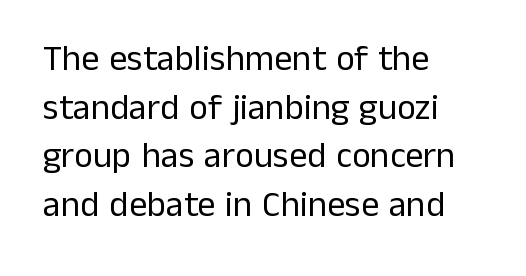
The glyphs in this specimen are sans serif. The face used here is proportionally spaced, like ordinary book or web type. The rag falls on the right side of this text block. Tracking value appears to be zero — textbook default spacing. Every stem runs plumb, perpendicular to the baseline. The line-height multiplier appears to be the usual default.
